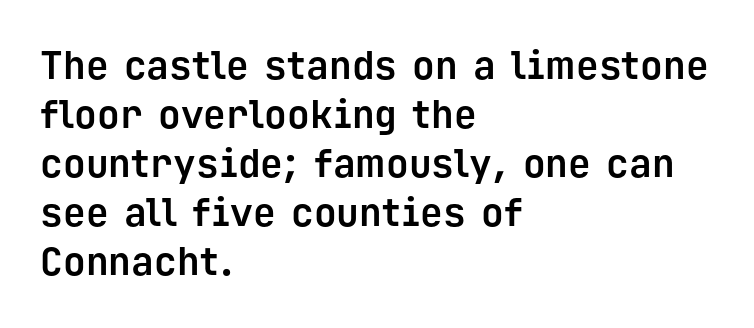
{"serif": "no", "italic": "no", "bold": "yes", "weight": "bold", "width": "normal", "stroke_contrast": "low", "x_height": "medium", "monospaced": "yes", "underline": "no", "align": "left", "line_spacing": "normal", "line_spacing_ratio": 1.29, "letter_spacing": "normal", "letter_spacing_em": 0.0, "glyph_px": 38}
